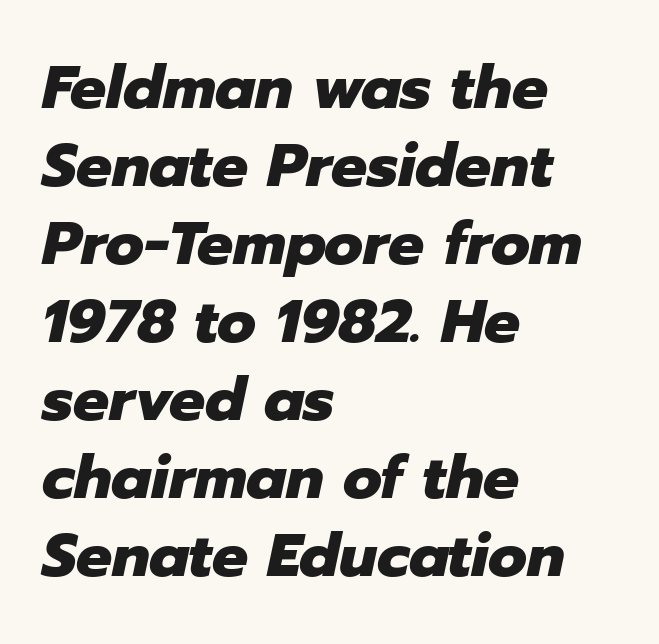
{"italic": "yes", "lean": "right", "slant_degrees": 12, "bold": "yes", "weight": "heavy", "width": "normal", "stroke_contrast": "low", "x_height": "medium", "monospaced": "no", "underline": "no", "align": "left", "line_spacing": "normal", "line_spacing_ratio": 1.3, "letter_spacing": "normal", "letter_spacing_em": 0.0, "glyph_px": 60}
